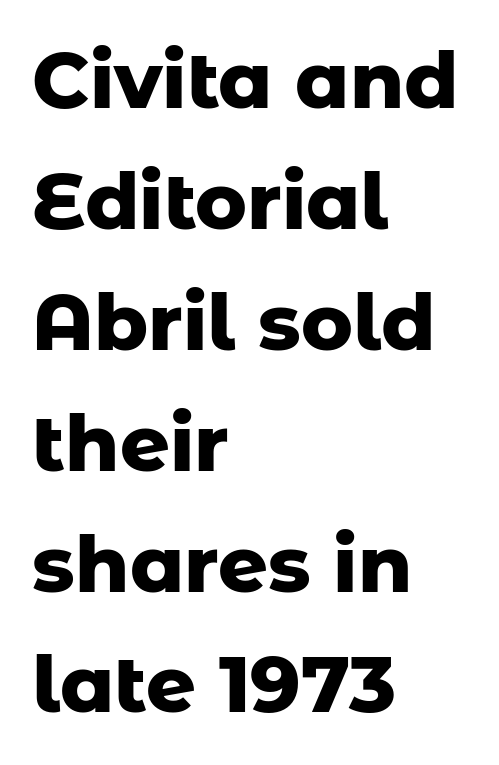
Words appear dense and cohesive because spacing is normal. The space beneath each line is pristine and unruled. How would I describe the line gaps? Plain and ordinary. Note the varied advance widths — an 'i' is clearly narrower than an 'm'. Plenty of ink on the page — the face is bold. Font category for this specimen: sans-serif.
